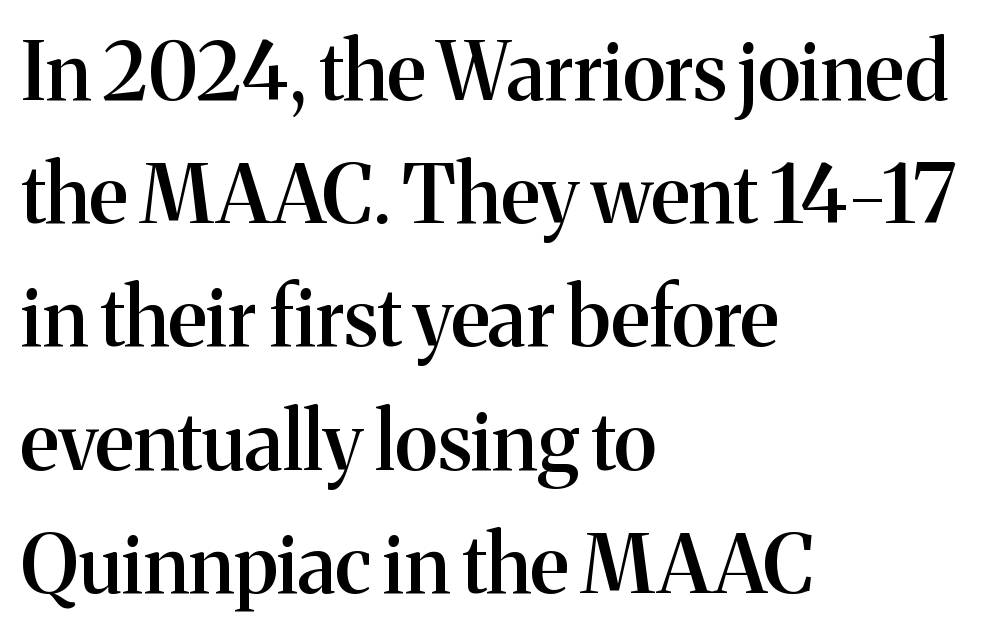
Nothing unusual about the tracking: characters are spaced as the font intends. Looks like regular typesetting: each glyph gets only the width it needs. Posture: upright roman. Is the type bold? Partly — it's a semibold, heavier than regular but not fully bold. Line spacing here is normal. The text block is weighted toward the left margin, trailing off unevenly rightward.
